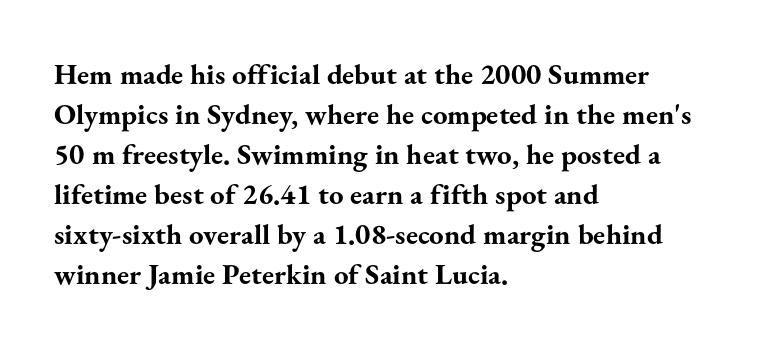
Q: Is the text bold? A: Yes.
Q: Is the text italic (slanted)? A: No, it is upright.
Q: Is the typeface a serif or a sans-serif typeface? A: Serif.
Q: Is the text underlined? A: No.
Q: How is the paragraph aligned? A: Left-aligned.
Q: Is the spacing between letters normal or unusually wide? A: Normal.
Q: Is the spacing between lines tight, normal or loose? A: Normal.
Q: Width (condensed, normal, or wide)? A: Normal.
Q: Stroke contrast? A: Medium.
Q: x-height? A: Small.
Q: Monospaced? A: No.
